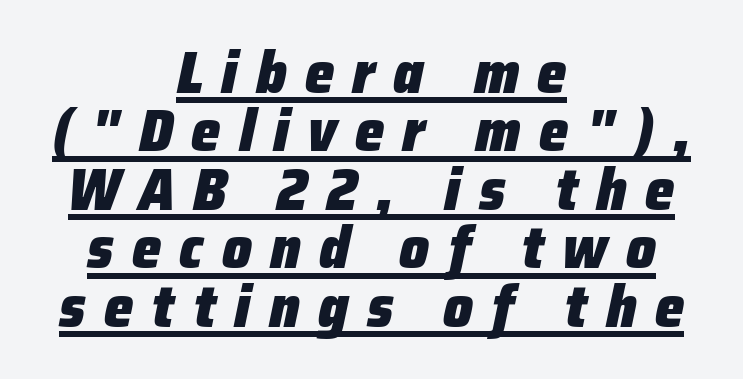
Notice how thick the strokes are: this is what a full bold looks like. Does the copy run flush right? No — it is centered line by line. Tightly led — the rows are bunched. It's the slanting kind of type.
